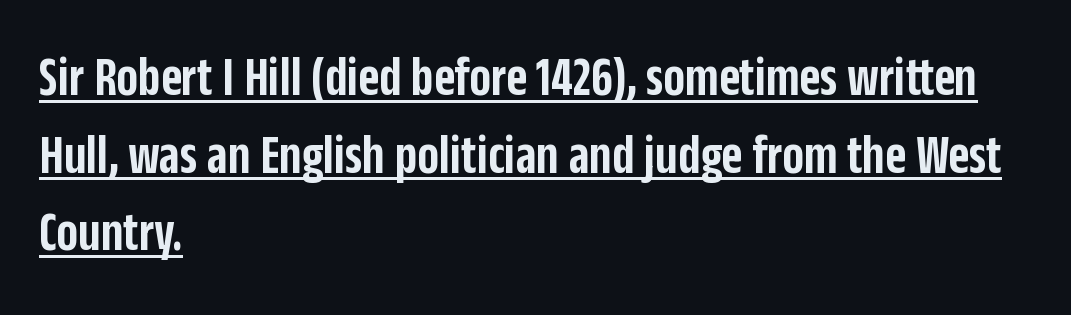
{"serif": "no", "italic": "no", "bold": "semi", "weight": "semibold", "width": "condensed", "stroke_contrast": "low", "x_height": "large", "monospaced": "no", "underline": "yes", "align": "left", "line_spacing": "normal", "line_spacing_ratio": 1.36, "letter_spacing": "normal", "letter_spacing_em": 0.0, "glyph_px": 57}
